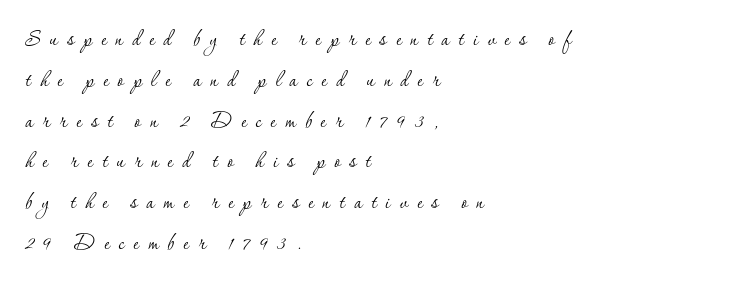
{"bold": "no", "underline": "no", "align": "left", "line_spacing": "normal", "line_spacing_ratio": 1.57, "letter_spacing": "wide", "letter_spacing_em": 0.36, "glyph_px": 26}
